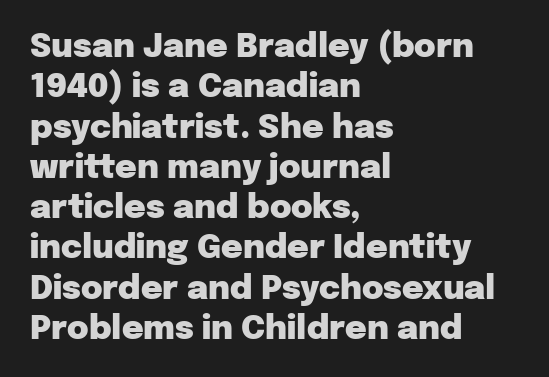
Q: Is the text bold? A: Yes.
Q: Is the text italic (slanted)? A: No, it is upright.
Q: Is the typeface a serif or a sans-serif typeface? A: Sans-serif.
Q: Is the text underlined? A: No.
Q: How is the paragraph aligned? A: Left-aligned.
Q: Is the spacing between letters normal or unusually wide? A: Normal.
Q: Width (condensed, normal, or wide)? A: Normal.
Q: Stroke contrast? A: Low.
Q: x-height? A: Medium.
Q: Monospaced? A: No.
